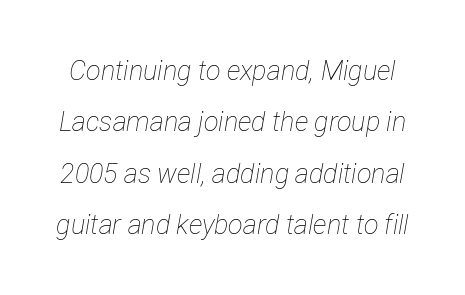
Descender tails drop into unmarked territory. Quick note: italic. Is there much room between lines? Yes — plenty of vertical air separates them. These lines keep a tight, regular rhythm from letter to letter. This reads as an unemphasized weight, regular at the heaviest.
